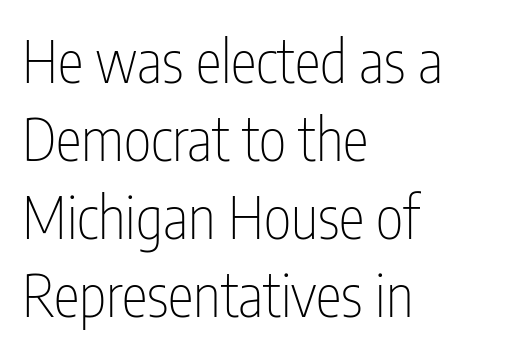
{"serif": "no", "italic": "no", "bold": "no", "weight": "thin", "width": "condensed", "stroke_contrast": "low", "x_height": "medium", "monospaced": "no", "underline": "no", "align": "left", "line_spacing": "normal", "line_spacing_ratio": 1.32, "letter_spacing": "normal", "letter_spacing_em": 0.0, "glyph_px": 59}
